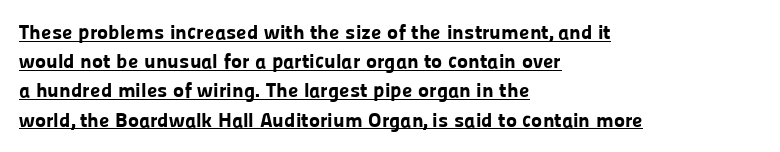
Reading down the column, the eye jumps a familiar distance to each next line. Strong, thick strokes mark this as bold type. One-word summary of the alignment: left. These characters rest on top of a visible drawn line. Look at the tracking — it's just the regular setting, nothing added. A roman cut, with each character standing at attention.
